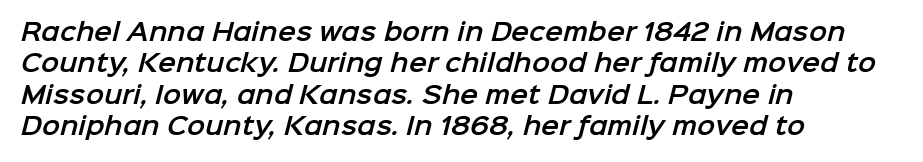
{"underline": "no", "align": "left", "line_spacing": "normal", "line_spacing_ratio": 1.31, "letter_spacing": "normal", "letter_spacing_em": 0.0, "glyph_px": 24}
